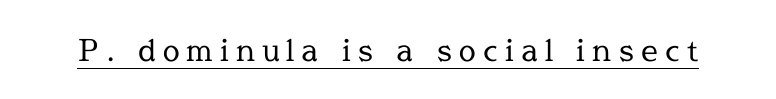
{"serif": "yes", "italic": "no", "bold": "no", "weight": "regular", "width": "normal", "x_height": "medium", "monospaced": "no", "underline": "yes", "letter_spacing": "wide", "letter_spacing_em": 0.24, "glyph_px": 30}
